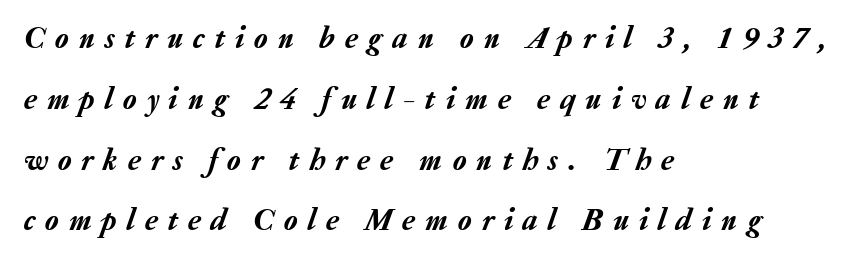
The tracking jumps out immediately: characters are airy and widely separated. The compositor pushed each line to the left boundary. Spacing verdict: proportional, widths tailored to each character. A typesetter would call this leading open, well beyond the default. Looking at the ascenders, they clearly lean. Lines of text with bare space underneath.
